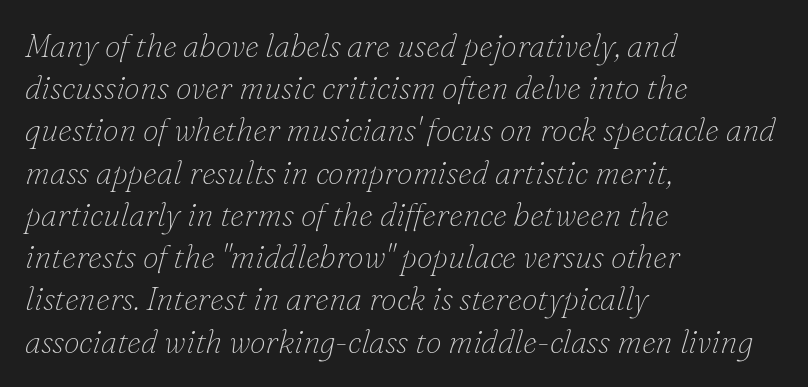
Q: Is the text bold? A: No.
Q: Is the text italic (slanted)? A: Yes, it leans right by about 16 degrees.
Q: Is the typeface a serif or a sans-serif typeface? A: Serif.
Q: Is the text underlined? A: No.
Q: How is the paragraph aligned? A: Left-aligned.
Q: Is the spacing between letters normal or unusually wide? A: Normal.
Q: Is the spacing between lines tight, normal or loose? A: Normal.
Q: Width (condensed, normal, or wide)? A: Normal.
Q: Stroke contrast? A: Low.
Q: x-height? A: Small.
Q: Monospaced? A: No.
